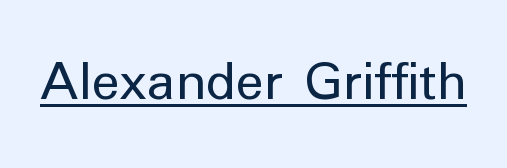
{"serif": "no", "italic": "no", "bold": "no", "weight": "regular", "width": "normal", "stroke_contrast": "low", "x_height": "medium", "monospaced": "no", "underline": "yes", "letter_spacing": "normal", "letter_spacing_em": 0.0, "glyph_px": 59}
